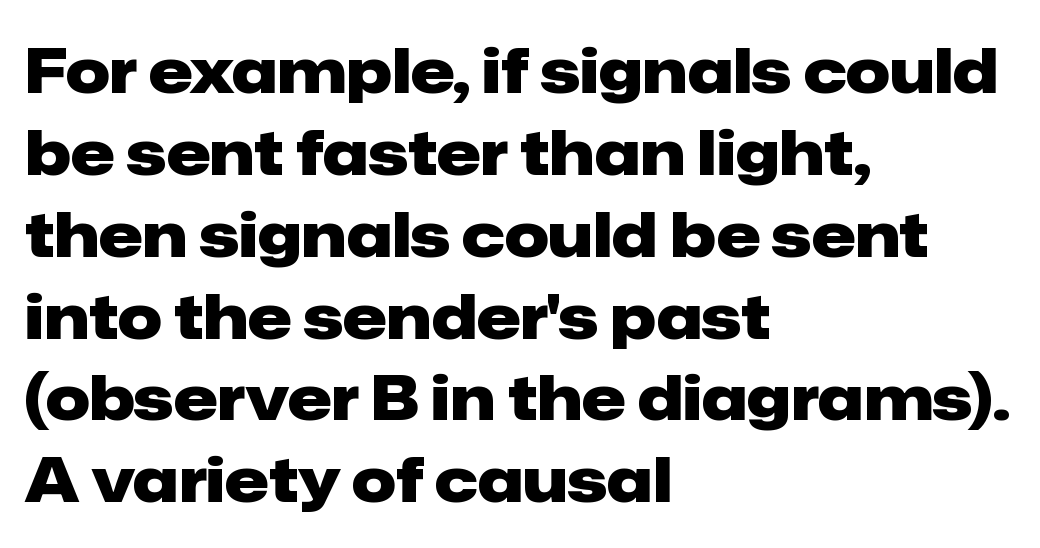
Q: Is the text bold? A: Yes.
Q: Is the text italic (slanted)? A: No, it is upright.
Q: Is the typeface a serif or a sans-serif typeface? A: Sans-serif.
Q: Is the text underlined? A: No.
Q: How is the paragraph aligned? A: Left-aligned.
Q: Is the spacing between letters normal or unusually wide? A: Normal.
Q: Is the spacing between lines tight, normal or loose? A: Normal.
Q: Width (condensed, normal, or wide)? A: Normal.
Q: Stroke contrast? A: Low.
Q: x-height? A: Medium.
Q: Monospaced? A: No.
